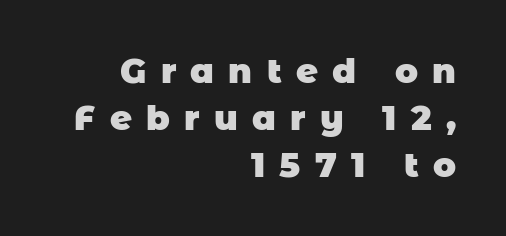
Q: Is the text bold? A: Yes.
Q: Is the typeface a serif or a sans-serif typeface? A: Sans-serif.
Q: Is the text underlined? A: No.
Q: How is the paragraph aligned? A: Right-aligned.
Q: Is the spacing between letters normal or unusually wide? A: Unusually wide.
Q: Is the spacing between lines tight, normal or loose? A: Normal.
Q: Width (condensed, normal, or wide)? A: Normal.
Q: Stroke contrast? A: Low.
Q: x-height? A: Large.
Q: Monospaced? A: No.
